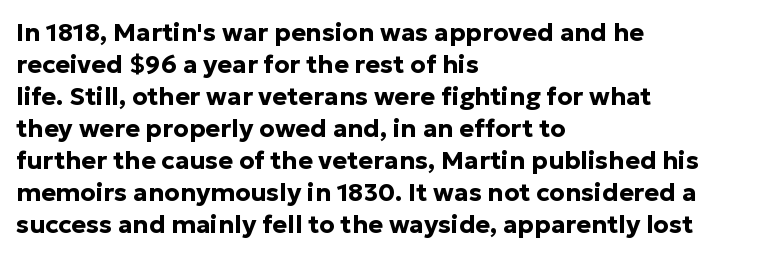
{"italic": "no", "bold": "yes", "underline": "no", "align": "left", "line_spacing": "normal", "line_spacing_ratio": 1.28, "letter_spacing": "normal", "letter_spacing_em": 0.0, "glyph_px": 25}
